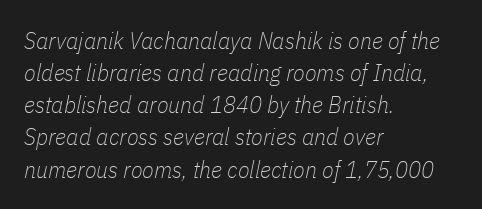
The image shows 24 px text type, italic (leaning right); set left-aligned, normal line spacing (1.34x), normal letter spacing, not underlined.
